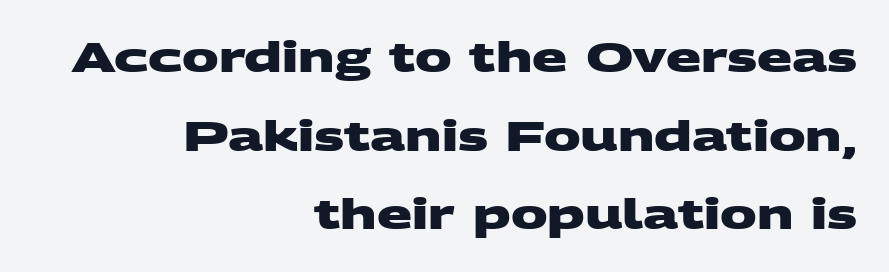
Q: Is the text bold? A: Yes.
Q: Is the typeface a serif or a sans-serif typeface? A: Sans-serif.
Q: Is the text underlined? A: No.
Q: How is the paragraph aligned? A: Right-aligned.
Q: Is the spacing between letters normal or unusually wide? A: Normal.
Q: Is the spacing between lines tight, normal or loose? A: Loose.
Q: Width (condensed, normal, or wide)? A: Wide.
Q: Stroke contrast? A: Medium.
Q: x-height? A: Large.
Q: Monospaced? A: No.
